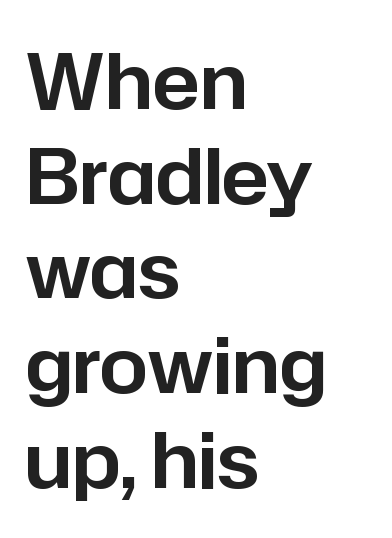
{"serif": "no", "italic": "no", "width": "normal", "stroke_contrast": "low", "x_height": "medium", "monospaced": "no", "underline": "no", "align": "left", "line_spacing_ratio": 1.23, "letter_spacing": "normal", "letter_spacing_em": 0.0, "glyph_px": 77}
